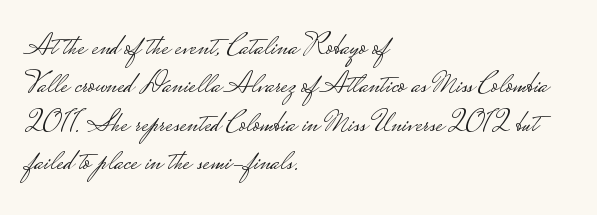
Q: Is the text bold? A: No.
Q: Is the text italic (slanted)? A: Yes.
Q: Is the typeface a serif or a sans-serif typeface? A: Sans-serif.
Q: Is the text underlined? A: No.
Q: How is the paragraph aligned? A: Left-aligned.
Q: Is the spacing between letters normal or unusually wide? A: Normal.
Q: Is the spacing between lines tight, normal or loose? A: Normal.
Q: Width (condensed, normal, or wide)? A: Wide.
Q: Stroke contrast? A: Low.
Q: Monospaced? A: No.
